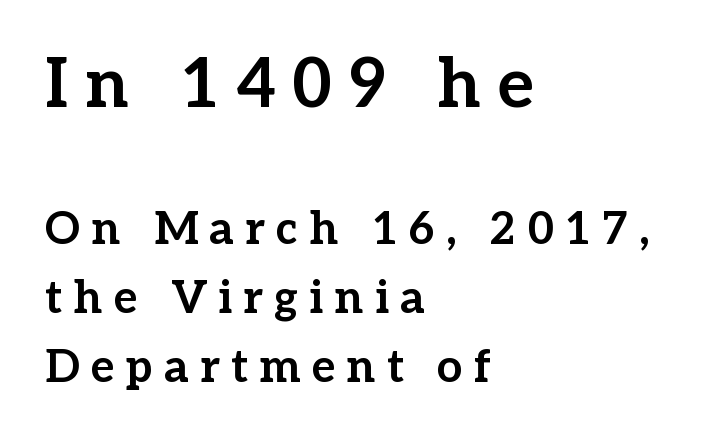
The image shows 68 px bold serif type, upright; set left-aligned, normal line spacing (1.53x), unusually wide letter spacing (+0.25 em), not underlined; the first (top) block is 1.51x larger; low stroke contrast and a medium x-height.
